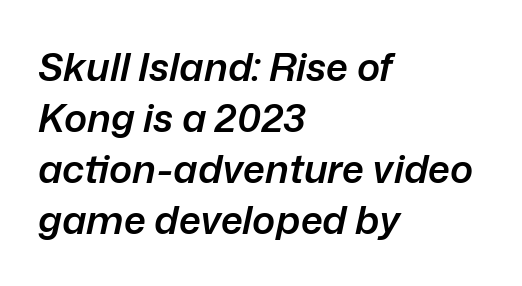
Q: Is the text bold? A: Semi-bold.
Q: Is the text italic (slanted)? A: Yes, it leans right by about 12 degrees.
Q: Is the text underlined? A: No.
Q: How is the paragraph aligned? A: Left-aligned.
Q: Is the spacing between letters normal or unusually wide? A: Normal.
Q: Is the spacing between lines tight, normal or loose? A: Normal.
Q: Width (condensed, normal, or wide)? A: Normal.
Q: Stroke contrast? A: Low.
Q: x-height? A: Medium.
Q: Monospaced? A: No.
